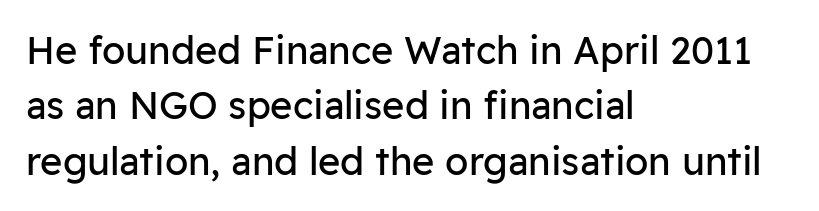
The image shows 38 px regular-weight sans-serif type, upright; set left-aligned, normal line spacing (1.46x), normal letter spacing, not underlined; low stroke contrast and a medium x-height.
